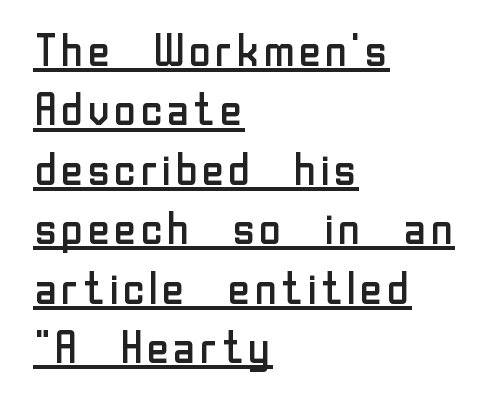
{"serif": "no", "italic": "no", "bold": "no", "weight": "regular", "width": "normal", "stroke_contrast": "low", "x_height": "medium", "monospaced": "no", "underline": "yes", "align": "left", "line_spacing": "normal", "line_spacing_ratio": 1.32, "letter_spacing": "normal", "letter_spacing_em": 0.0, "glyph_px": 45}
